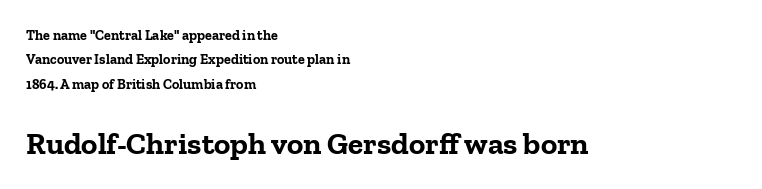
{"serif": "yes", "italic": "no", "bold": "yes", "weight": "bold", "width": "normal", "stroke_contrast": "low", "x_height": "medium", "monospaced": "no", "underline": "no", "align": "left", "line_spacing_ratio": 1.75, "letter_spacing": "normal", "letter_spacing_em": 0.0, "larger_block": "second", "size_ratio": 2.21, "glyph_px": 31}
